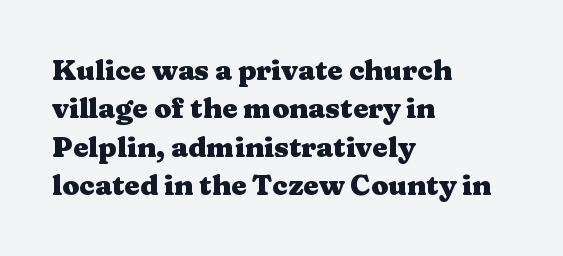
The image shows 28 px heavy, wide serif type, upright; set left-aligned, normal line spacing (1.37x), normal letter spacing, not underlined; medium stroke contrast and a medium x-height.
